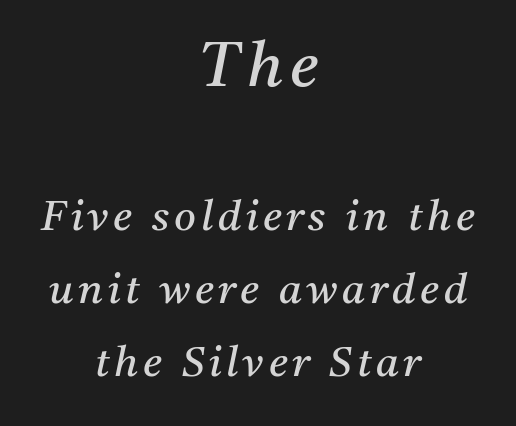
The image shows 63 px regular-weight serif type, italic (leaning right); set centered, line spacing 1.74x, not underlined; the first (top) block is 1.5x larger; medium stroke contrast and a medium x-height.
